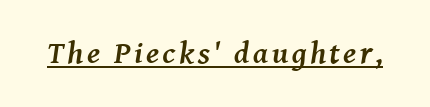
{"serif": "yes", "italic": "yes", "lean": "right", "slant_degrees": 8, "bold": "yes", "weight": "semibold", "width": "normal", "stroke_contrast": "medium", "x_height": "medium", "monospaced": "no", "underline": "yes", "glyph_px": 31}
